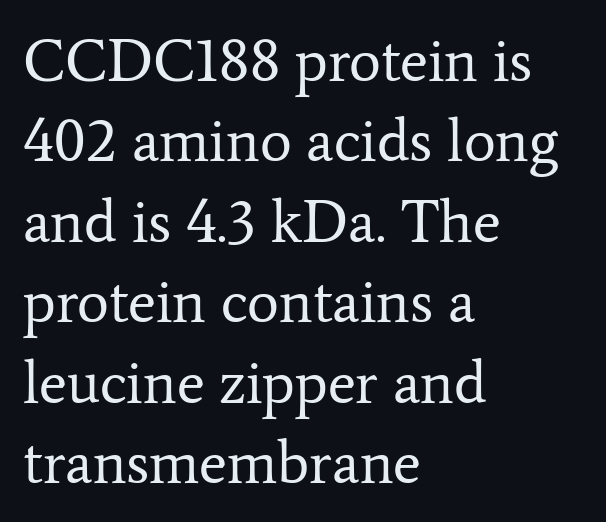
Q: Is the text bold? A: No.
Q: Is the text italic (slanted)? A: No, it is upright.
Q: Is the typeface a serif or a sans-serif typeface? A: Serif.
Q: Is the text underlined? A: No.
Q: How is the paragraph aligned? A: Left-aligned.
Q: Is the spacing between letters normal or unusually wide? A: Normal.
Q: Is the spacing between lines tight, normal or loose? A: Normal.
Q: Width (condensed, normal, or wide)? A: Normal.
Q: Stroke contrast? A: Low.
Q: x-height? A: Medium.
Q: Monospaced? A: No.
